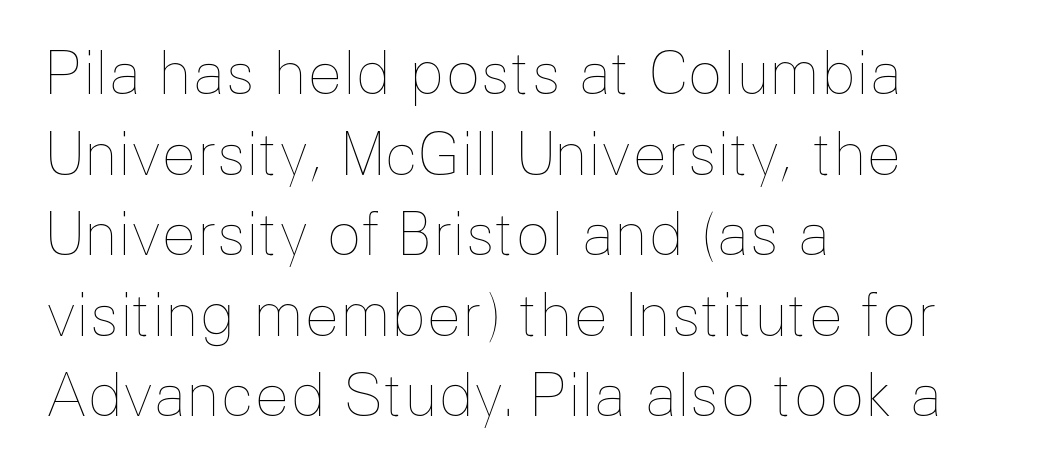
The image shows 58 px thin type, upright; set left-aligned, normal line spacing (1.39x), normal letter spacing, not underlined; low stroke contrast and a medium x-height.
